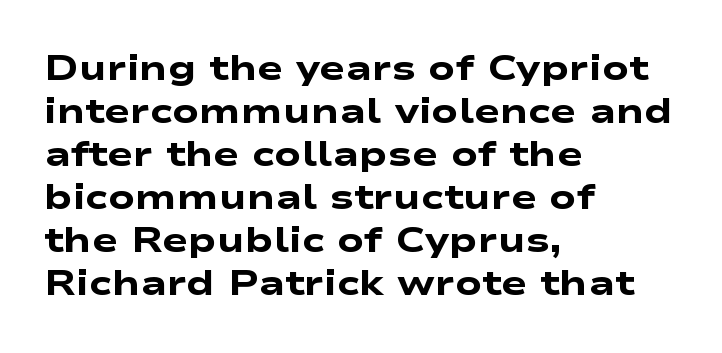
The image shows 35 px heavy, wide sans-serif type; set left-aligned, line spacing 1.23x, normal letter spacing, not underlined; low stroke contrast and a medium x-height.
